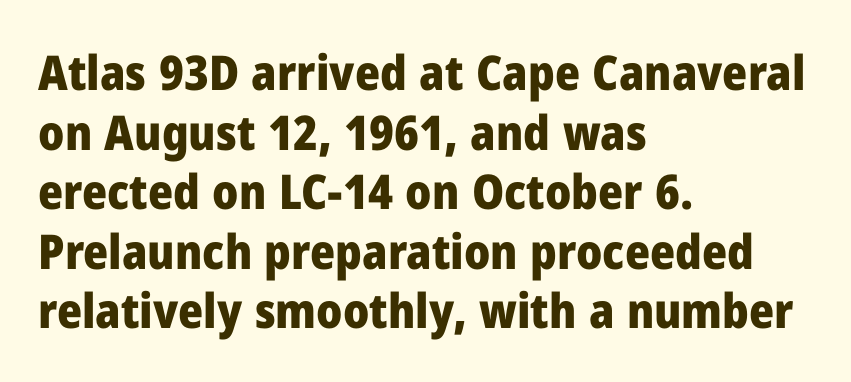
The image shows 48 px heavy sans-serif type, upright; set left-aligned, line spacing 1.24x, normal letter spacing, not underlined; low stroke contrast and a medium x-height.
